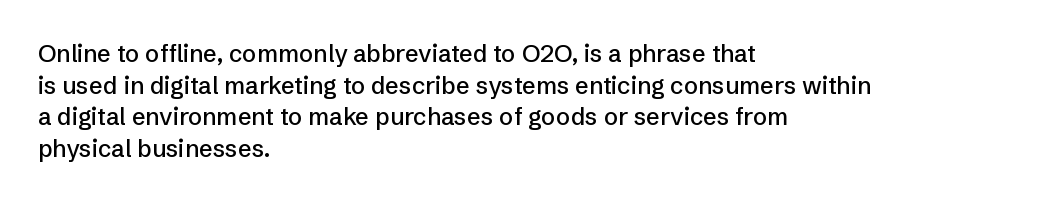
The image shows 24 px text type, upright; set left-aligned, normal line spacing (1.32x), normal letter spacing, not underlined.
